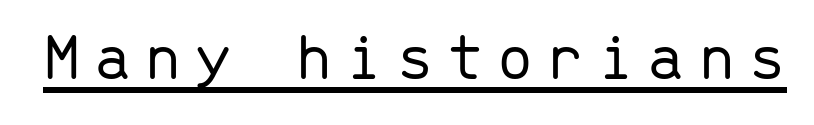
Q: Is the text bold? A: No.
Q: Is the text italic (slanted)? A: No, it is upright.
Q: Is the typeface a serif or a sans-serif typeface? A: Sans-serif.
Q: Is the text underlined? A: Yes.
Q: Width (condensed, normal, or wide)? A: Normal.
Q: Stroke contrast? A: Low.
Q: x-height? A: Medium.
Q: Monospaced? A: Yes.
